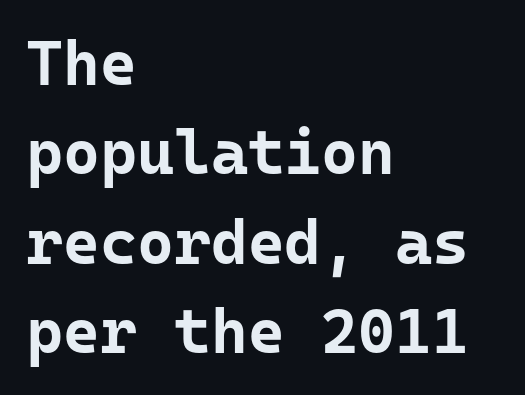
Q: Is the text bold? A: Yes.
Q: Is the text italic (slanted)? A: No, it is upright.
Q: Is the typeface a serif or a sans-serif typeface? A: Sans-serif.
Q: Is the text underlined? A: No.
Q: How is the paragraph aligned? A: Left-aligned.
Q: Is the spacing between letters normal or unusually wide? A: Normal.
Q: Is the spacing between lines tight, normal or loose? A: Normal.
Q: Width (condensed, normal, or wide)? A: Normal.
Q: Stroke contrast? A: Low.
Q: x-height? A: Medium.
Q: Monospaced? A: Yes.
